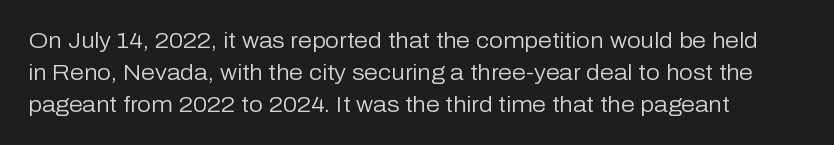
Nope, not italic — everything's standing straight. Descenders are the only things crossing below the line. This rendering leaves character spacing at its baseline value. A typesetter would call this leading conventional body-copy spacing.
